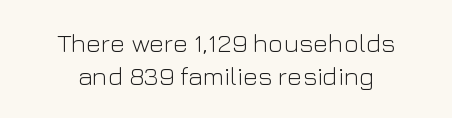
{"italic": "no", "bold": "no", "underline": "no", "align": "center", "line_spacing": "normal", "line_spacing_ratio": 1.27, "letter_spacing": "normal", "letter_spacing_em": 0.0, "glyph_px": 26}
